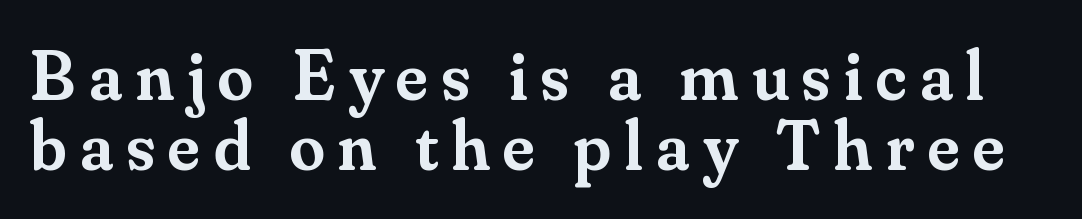
Glance below the letters and you will spot only blank space. Character widths vary here, with narrow letters taking less room than wide ones. Weight: semibold (demi). This block would grow much taller if given ordinary leading; it's compressed now. The face used here is seriffed, in the tradition of book romans. Designer's note — italics off, roman on.
